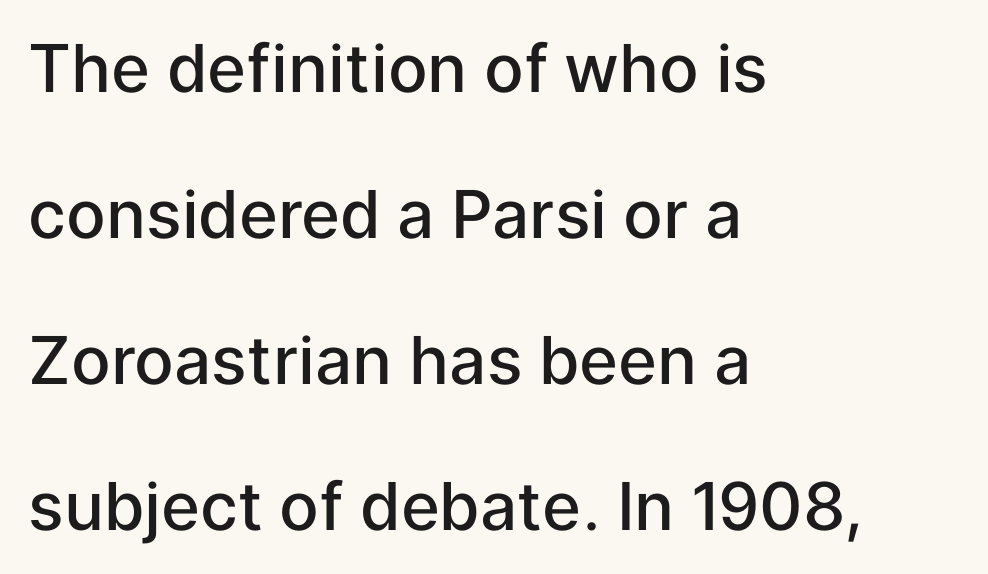
Q: Is the text bold? A: Semi-bold.
Q: Is the text italic (slanted)? A: No, it is upright.
Q: Is the typeface a serif or a sans-serif typeface? A: Sans-serif.
Q: Is the text underlined? A: No.
Q: How is the paragraph aligned? A: Left-aligned.
Q: Is the spacing between letters normal or unusually wide? A: Normal.
Q: Is the spacing between lines tight, normal or loose? A: Loose.
Q: Width (condensed, normal, or wide)? A: Normal.
Q: Stroke contrast? A: Low.
Q: x-height? A: Medium.
Q: Monospaced? A: No.
